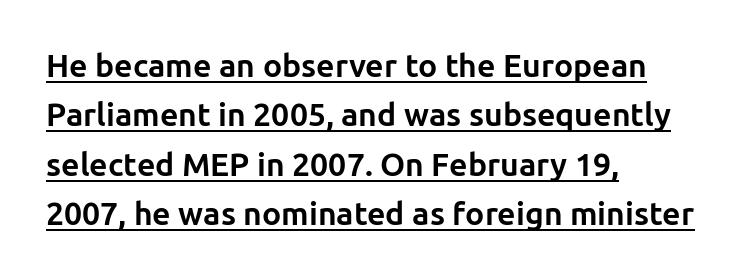
Q: Is the text bold? A: Yes.
Q: Is the text italic (slanted)? A: No, it is upright.
Q: Is the typeface a serif or a sans-serif typeface? A: Sans-serif.
Q: Is the text underlined? A: Yes.
Q: How is the paragraph aligned? A: Left-aligned.
Q: Is the spacing between letters normal or unusually wide? A: Normal.
Q: Is the spacing between lines tight, normal or loose? A: Normal.
Q: Width (condensed, normal, or wide)? A: Normal.
Q: Stroke contrast? A: Low.
Q: x-height? A: Medium.
Q: Monospaced? A: No.
